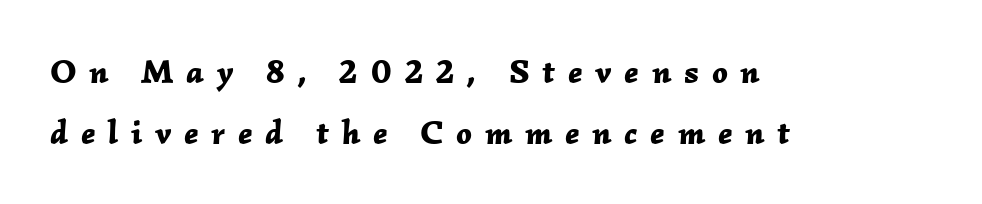
The image shows 34 px bold type, italic (leaning right); set left-aligned, line spacing 1.79x, unusually wide letter spacing (+0.37 em), not underlined; low stroke contrast and a medium x-height.
